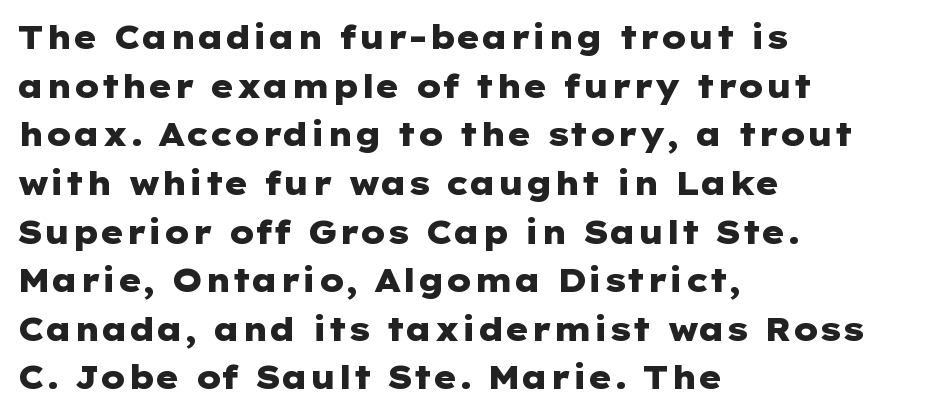
Nobody touched the tracking dial on this one. Is there any slant? The stems are plumb. Any mark beneath the type? The region is blank. Line spacing here is normal. Stroke terminals: plain, sans-serif. In terms of weight, the rendering is a true, heavy bold.
